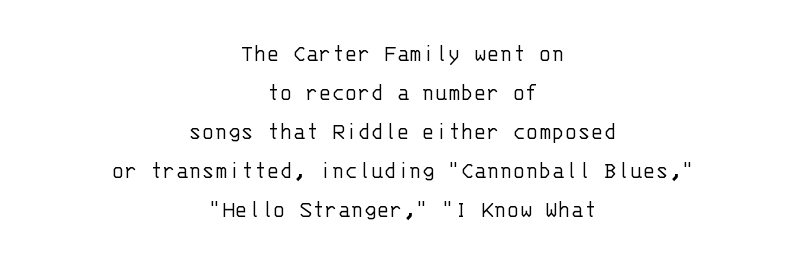
The image shows 24 px text type, upright; set centered, normal line spacing (1.62x), normal letter spacing, not underlined.
